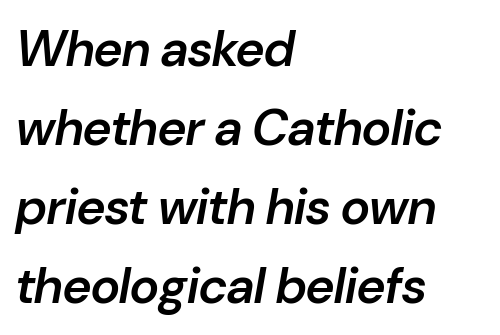
The image shows 50 px semibold type, italic (leaning right); set left-aligned, normal line spacing (1.58x), normal letter spacing, not underlined; low stroke contrast and a medium x-height.
